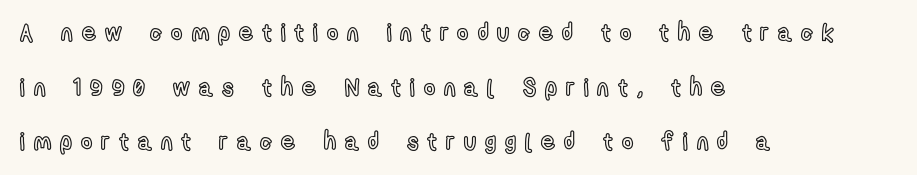
Q: Is the text italic (slanted)? A: No, it is upright.
Q: Is the text underlined? A: No.
Q: How is the paragraph aligned? A: Left-aligned.
Q: Is the spacing between letters normal or unusually wide? A: Unusually wide.
Q: Is the spacing between lines tight, normal or loose? A: Loose.
